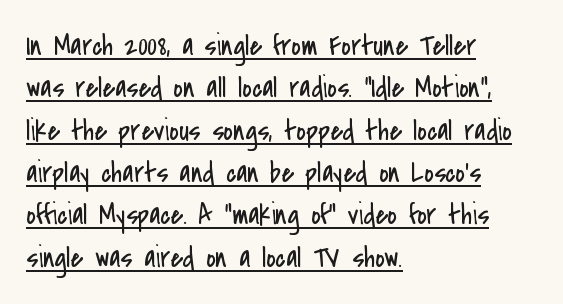
The image shows 29 px regular-weight, condensed sans-serif type, upright; set left-aligned, normal line spacing (1.46x), normal letter spacing, underlined; low stroke contrast and a small x-height.
